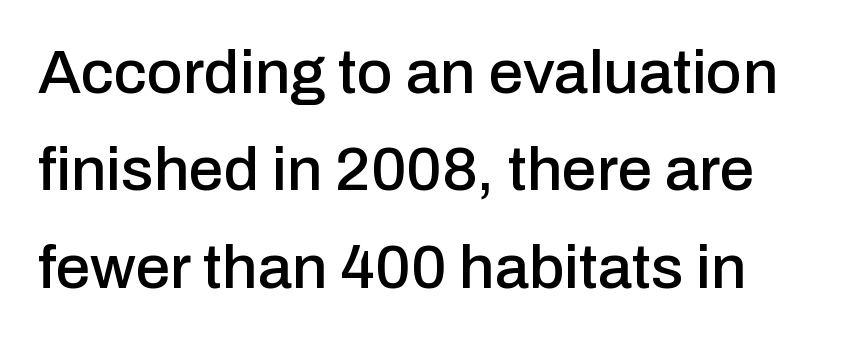
The image shows 62 px sans-serif type, upright; set normal line spacing (1.57x), normal letter spacing, not underlined; low stroke contrast and a medium x-height.
